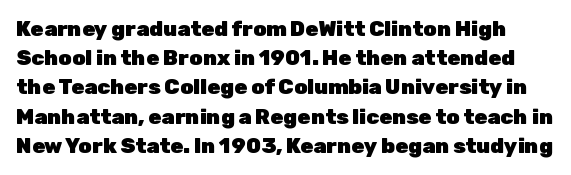
Q: Is the text bold? A: Yes.
Q: Is the text italic (slanted)? A: No, it is upright.
Q: Is the text underlined? A: No.
Q: Is the spacing between letters normal or unusually wide? A: Normal.
Q: Is the spacing between lines tight, normal or loose? A: Normal.
